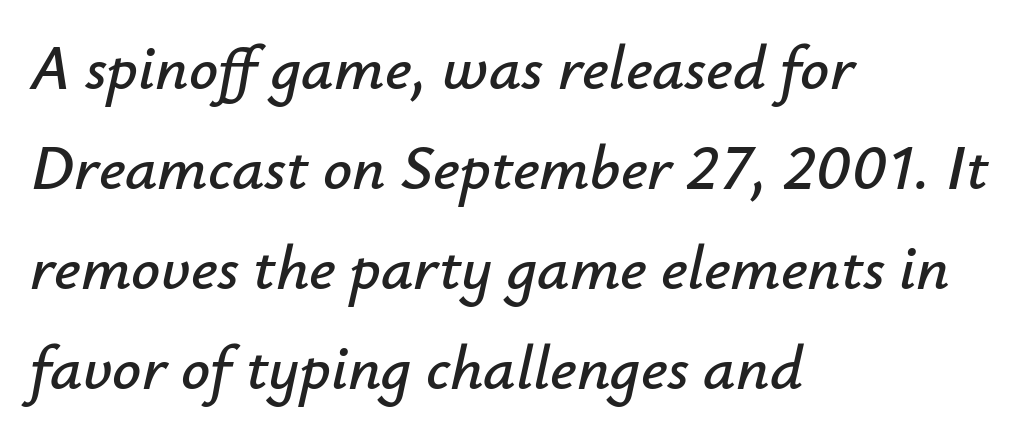
The image shows 64 px text type, italic (leaning right); set left-aligned, normal line spacing (1.56x), normal letter spacing, not underlined; low stroke contrast and a small x-height.
